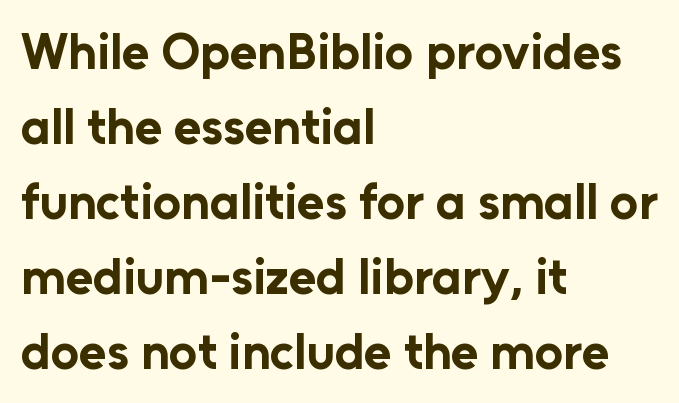
Q: Is the text bold? A: Yes.
Q: Is the text italic (slanted)? A: No, it is upright.
Q: Is the typeface a serif or a sans-serif typeface? A: Sans-serif.
Q: Is the text underlined? A: No.
Q: How is the paragraph aligned? A: Left-aligned.
Q: Is the spacing between letters normal or unusually wide? A: Normal.
Q: Is the spacing between lines tight, normal or loose? A: Normal.
Q: Width (condensed, normal, or wide)? A: Normal.
Q: Stroke contrast? A: Low.
Q: x-height? A: Medium.
Q: Monospaced? A: No.
